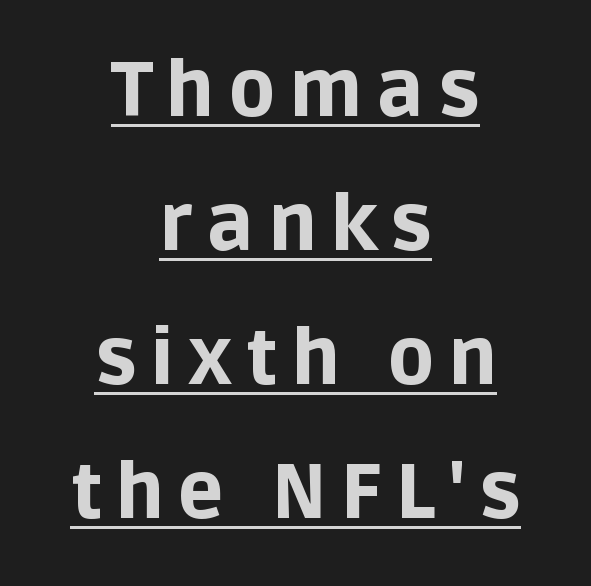
Q: Is the text bold? A: Yes.
Q: Is the text italic (slanted)? A: No, it is upright.
Q: Is the typeface a serif or a sans-serif typeface? A: Sans-serif.
Q: Is the text underlined? A: Yes.
Q: How is the paragraph aligned? A: Centered.
Q: Width (condensed, normal, or wide)? A: Normal.
Q: Stroke contrast? A: Low.
Q: x-height? A: Large.
Q: Monospaced? A: No.
